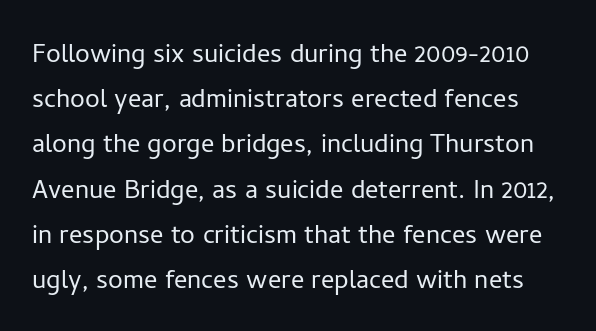
Q: Is the text bold? A: No.
Q: Is the text italic (slanted)? A: No, it is upright.
Q: Is the typeface a serif or a sans-serif typeface? A: Sans-serif.
Q: Is the text underlined? A: No.
Q: Is the spacing between letters normal or unusually wide? A: Normal.
Q: Is the spacing between lines tight, normal or loose? A: Normal.
Q: Width (condensed, normal, or wide)? A: Normal.
Q: Stroke contrast? A: Low.
Q: x-height? A: Medium.
Q: Monospaced? A: No.
